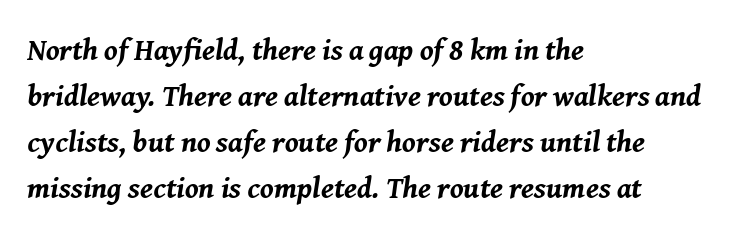
The image shows 30 px bold type, italic (leaning right); set left-aligned, normal line spacing (1.53x), normal letter spacing, not underlined; medium stroke contrast and a medium x-height.
